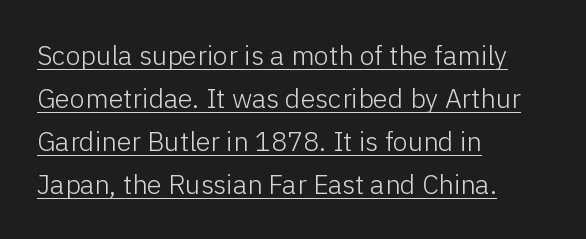
The image shows 27 px text type, upright; set left-aligned, normal line spacing (1.59x), normal letter spacing, underlined.
